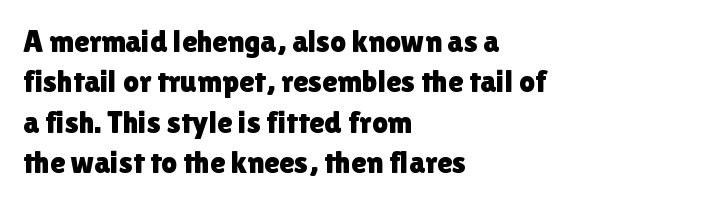
Tracking here is standard; glyphs follow each other at the usual distance. This is the regular roman posture of the typeface. The lines in this sample share a left origin and differ only in where they stop. Think of a printed novel: that variable character pitch is what you see here. The passage shown is typeset with a sans-serif family. In terms of leading, this rendering sits right in the middle.
